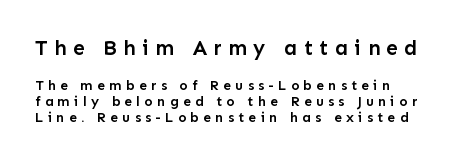
The image shows 21 px text type, upright; set left-aligned, tight line spacing (1.15x), unusually wide letter spacing (+0.3 em), not underlined; the first (top) block is 1.5x larger.
